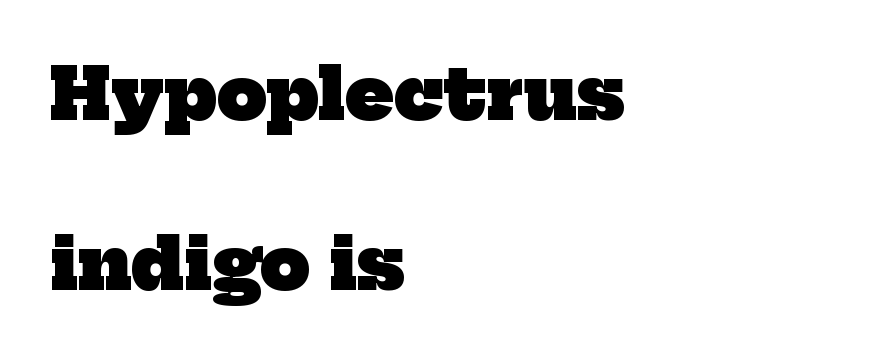
{"serif": "yes", "bold": "yes", "weight": "heavy", "width": "normal", "stroke_contrast": "low", "x_height": "medium", "monospaced": "no", "underline": "no", "align": "left", "line_spacing": "loose", "line_spacing_ratio": 2.43, "letter_spacing": "normal", "letter_spacing_em": 0.0, "glyph_px": 70}
